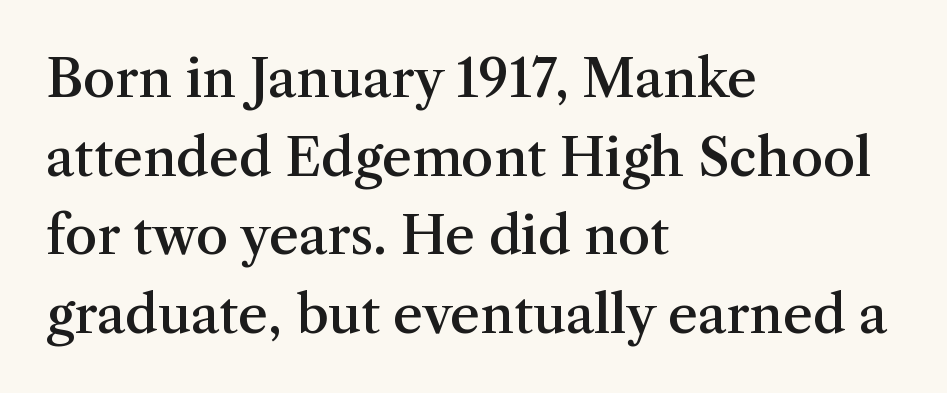
The image shows 52 px semibold serif type, upright; set left-aligned, normal line spacing (1.51x), normal letter spacing, not underlined; medium stroke contrast and a medium x-height.
